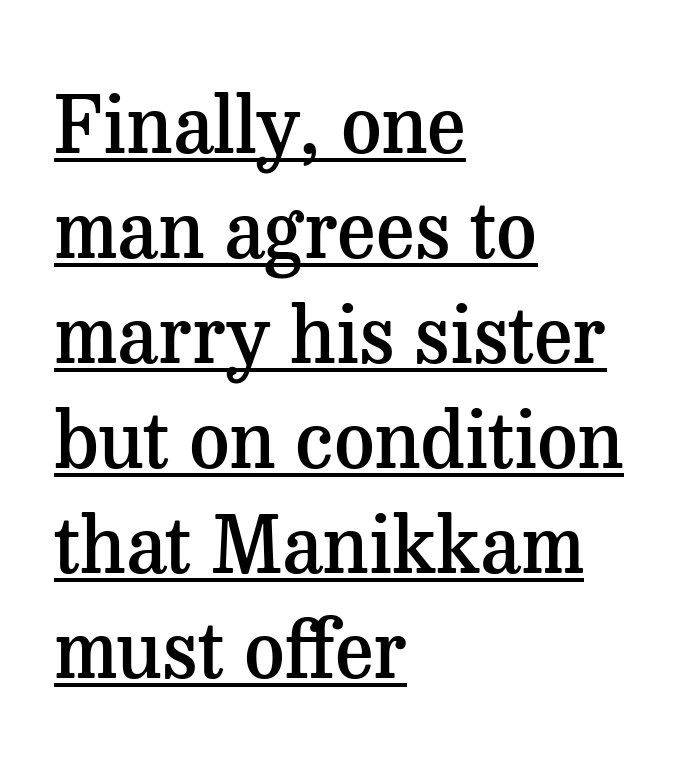
The image shows 79 px semibold serif type, upright; set left-aligned, normal line spacing (1.33x), normal letter spacing, underlined; medium stroke contrast and a medium x-height.
